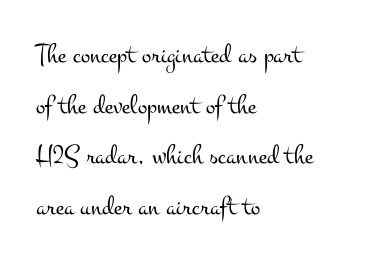
{"serif": "yes", "bold": "no", "weight": "light", "width": "wide", "stroke_contrast": "medium", "x_height": "small", "monospaced": "no", "underline": "no", "align": "left", "line_spacing_ratio": 1.81, "letter_spacing": "normal", "letter_spacing_em": 0.0, "glyph_px": 28}
